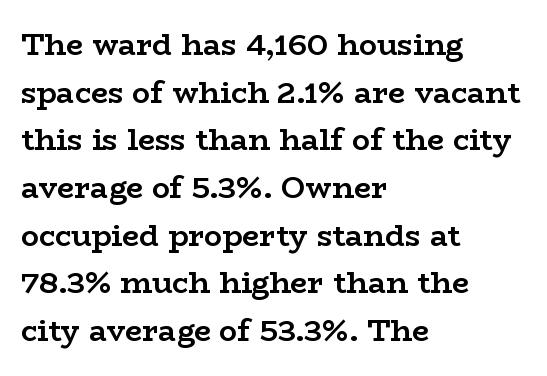
The image shows 30 px semibold, wide serif type, upright; set left-aligned, normal line spacing (1.59x), normal letter spacing, not underlined; low stroke contrast and a medium x-height.
